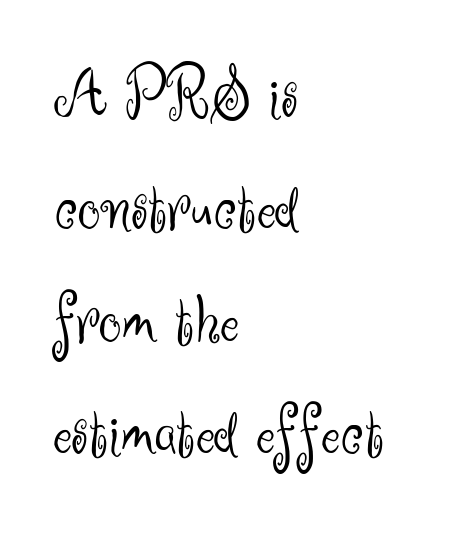
Q: Is the text bold? A: No.
Q: Is the text italic (slanted)? A: No, it is upright.
Q: Is the typeface a serif or a sans-serif typeface? A: Sans-serif.
Q: Is the text underlined? A: No.
Q: How is the paragraph aligned? A: Left-aligned.
Q: Is the spacing between letters normal or unusually wide? A: Normal.
Q: Is the spacing between lines tight, normal or loose? A: Normal.
Q: Width (condensed, normal, or wide)? A: Normal.
Q: Stroke contrast? A: Medium.
Q: x-height? A: Small.
Q: Monospaced? A: No.
